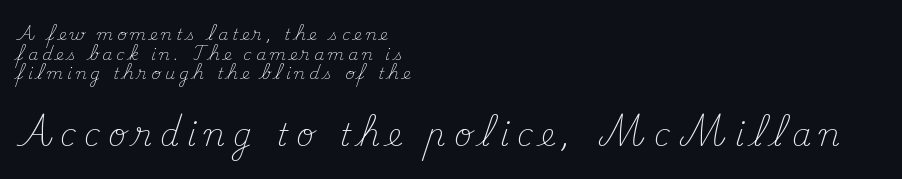
Q: Is the text bold? A: No.
Q: Is the text italic (slanted)? A: Yes.
Q: Is the typeface a serif or a sans-serif typeface? A: Serif.
Q: Is the text underlined? A: No.
Q: How is the paragraph aligned? A: Left-aligned.
Q: Is the spacing between letters normal or unusually wide? A: Unusually wide.
Q: Which block of text is set in a larger size, the first (top) or the second (bottom)? A: The second (bottom) one.
Q: Width (condensed, normal, or wide)? A: Normal.
Q: Stroke contrast? A: Medium.
Q: x-height? A: Small.
Q: Monospaced? A: No.
